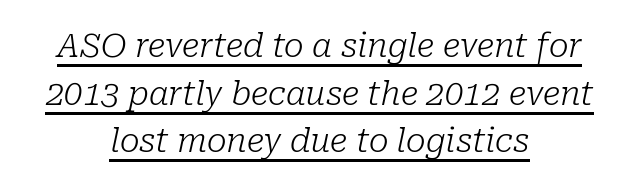
{"serif": "yes", "italic": "yes", "lean": "right", "slant_degrees": 10, "bold": "no", "weight": "light", "width": "normal", "stroke_contrast": "low", "x_height": "medium", "monospaced": "no", "underline": "yes", "align": "center", "line_spacing": "normal", "line_spacing_ratio": 1.44, "letter_spacing": "normal", "letter_spacing_em": 0.0, "glyph_px": 33}
